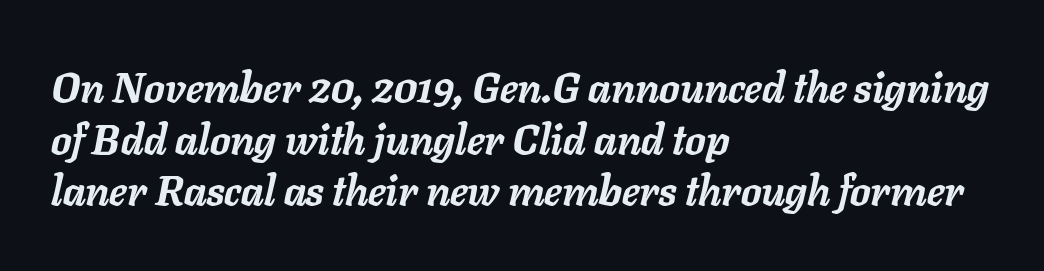
The rendering uses a moderate line-height, typical for paragraphs. Plenty of ink on the page — the face is bold. The passage is arranged the way most books set body copy — flush left. Look at the tracking — it's just the regular setting, nothing added. Descenders are the only things crossing below the line. Italic: yes, the glyphs are oblique.
